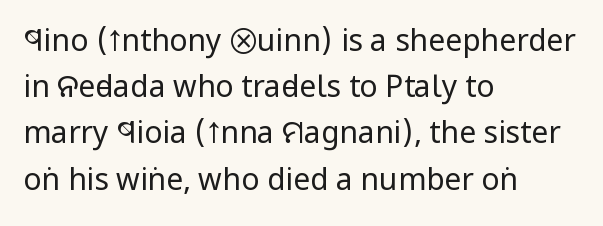
Q: Is the text bold? A: No.
Q: Is the text italic (slanted)? A: No, it is upright.
Q: Is the typeface a serif or a sans-serif typeface? A: Sans-serif.
Q: Is the text underlined? A: No.
Q: How is the paragraph aligned? A: Left-aligned.
Q: Is the spacing between letters normal or unusually wide? A: Normal.
Q: Is the spacing between lines tight, normal or loose? A: Normal.
Q: Width (condensed, normal, or wide)? A: Condensed.
Q: Stroke contrast? A: Low.
Q: x-height? A: Large.
Q: Monospaced? A: No.
